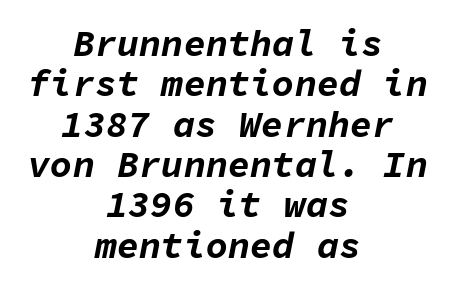
Where is the straight margin? There isn't one; the lines are centered. Characters follow at the spacing the type designer built in. Caption: bold face, heavy strokes. Would a proofreader flag this as italicized? Yes. You could count columns in this text — the font is strictly monospaced.
